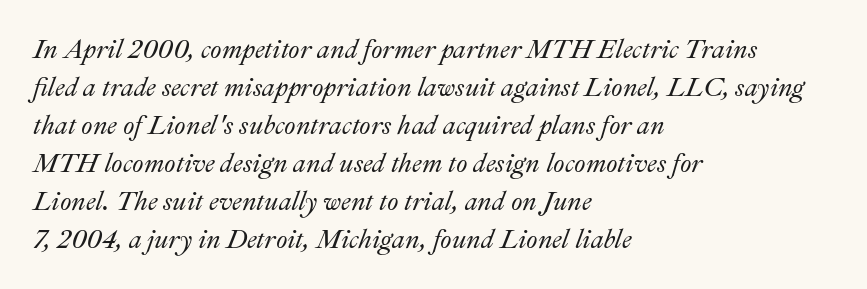
A typesetter would call this leading conventional body-copy spacing. Letter spacing: default. Only glyphs here, with clear space below each row. All the whitespace from short lines collects on the right. Slant detected: the letters are inclined.
